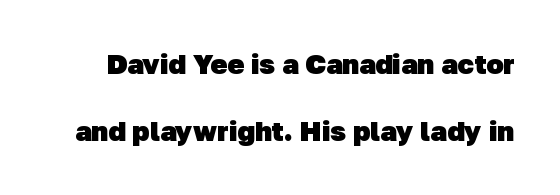
{"serif": "no", "bold": "yes", "weight": "heavy", "width": "normal", "stroke_contrast": "low", "x_height": "medium", "monospaced": "no", "underline": "no", "line_spacing": "loose", "line_spacing_ratio": 2.4, "letter_spacing": "normal", "letter_spacing_em": 0.0, "glyph_px": 28}
